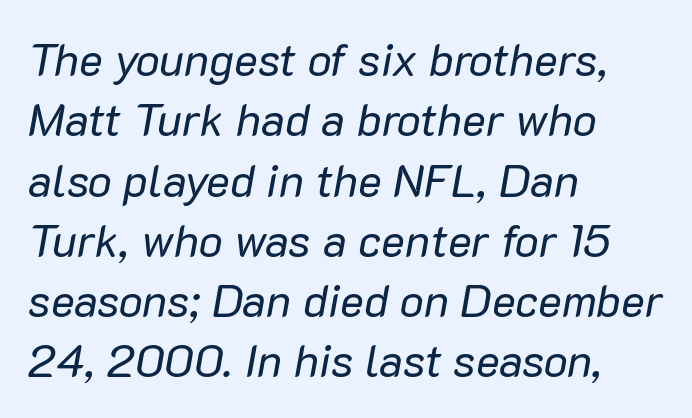
Which margin do the lines hug? The left one — the right edge is uneven. Notice how the stems are inclined rather than vertical — that's the hallmark of italics. Nothing heavy about these letters — not bold at all. Students, observe: this is what conventionally led text looks like. Honestly, there is no underline to notice here at all. Is the letter spacing exaggerated? No — it looks like the ordinary default.
